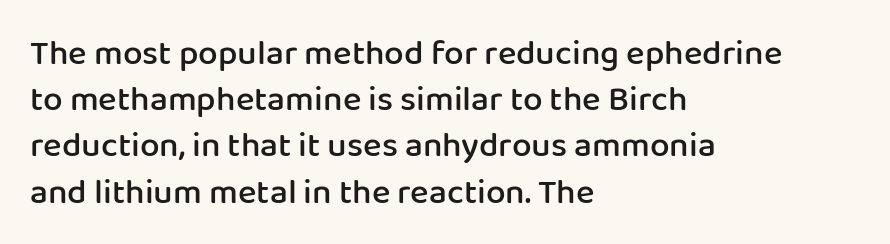
Q: Is the text bold? A: Semi-bold.
Q: Is the text italic (slanted)? A: No, it is upright.
Q: Is the typeface a serif or a sans-serif typeface? A: Sans-serif.
Q: Is the text underlined? A: No.
Q: How is the paragraph aligned? A: Left-aligned.
Q: Is the spacing between letters normal or unusually wide? A: Normal.
Q: Is the spacing between lines tight, normal or loose? A: Normal.
Q: Width (condensed, normal, or wide)? A: Normal.
Q: Stroke contrast? A: Low.
Q: x-height? A: Medium.
Q: Monospaced? A: No.
